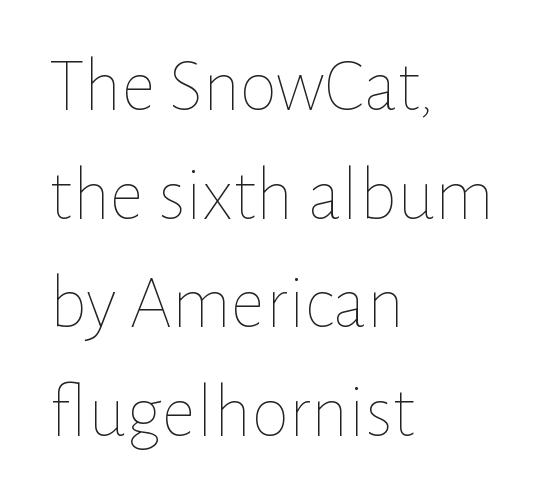
The image shows 76 px thin type, upright; set left-aligned, normal line spacing (1.43x), normal letter spacing, not underlined; low stroke contrast and a medium x-height.
